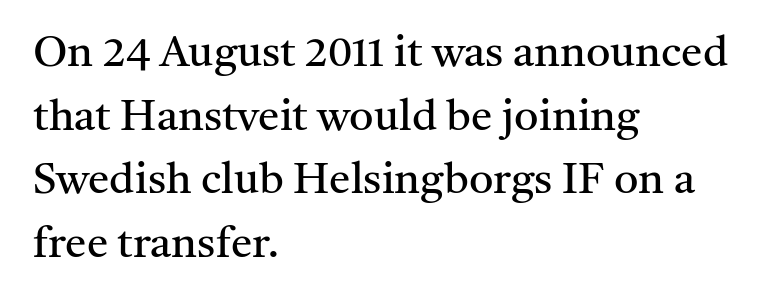
One-word summary of the alignment: left. Baseline-to-baseline distance is the conventional proportion of letter height. These lines were composed using upright roman letters. The foot of each line stays bare and open. The passage shown is not bold in any degree. Looks like regular typesetting: each glyph gets only the width it needs.
